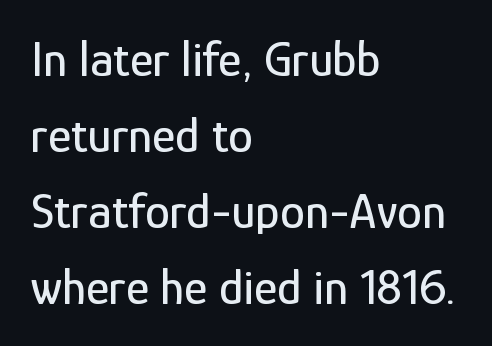
The font's upright variant was chosen for this text. Leading matches the norm, producing a regular column. Glance below the letters and you will spot only blank space. The passage shown is typeset with a sans-serif family.
